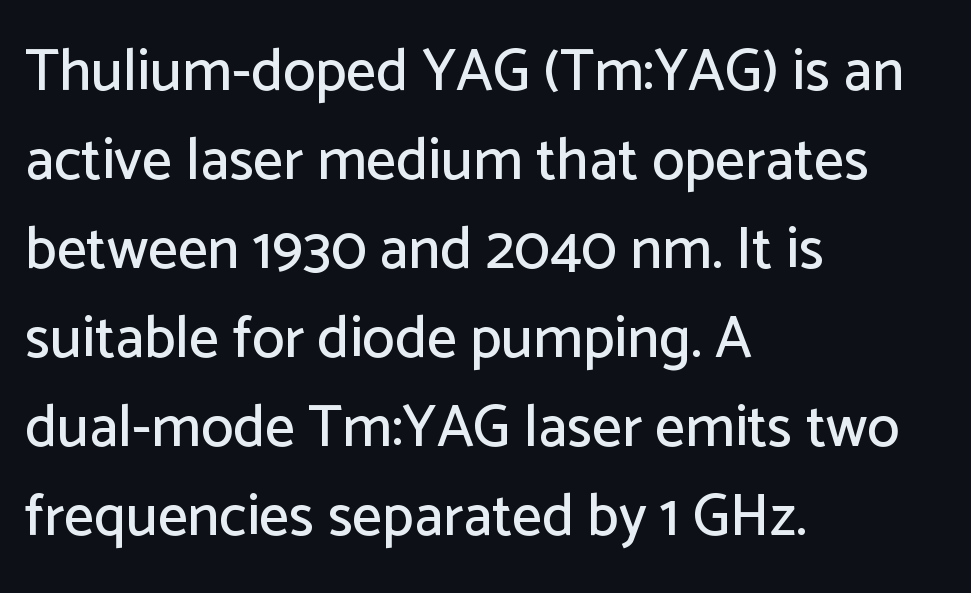
Q: Is the text italic (slanted)? A: No, it is upright.
Q: Is the typeface a serif or a sans-serif typeface? A: Sans-serif.
Q: Is the text underlined? A: No.
Q: How is the paragraph aligned? A: Left-aligned.
Q: Is the spacing between letters normal or unusually wide? A: Normal.
Q: Is the spacing between lines tight, normal or loose? A: Normal.
Q: Width (condensed, normal, or wide)? A: Normal.
Q: Stroke contrast? A: Low.
Q: x-height? A: Medium.
Q: Monospaced? A: No.
